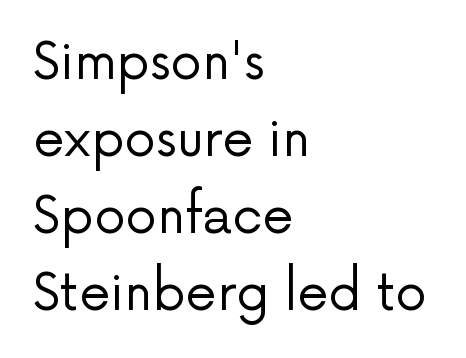
Think of a printed novel: that variable character pitch is what you see here. If you measured baseline to baseline, you'd find a middling distance. When letters stand straight like this, we call the style roman or upright. Teacher's note: observe the even left margin — that is flush-left alignment. A quiet, ordinary-to-light weight characterises the typeface.
